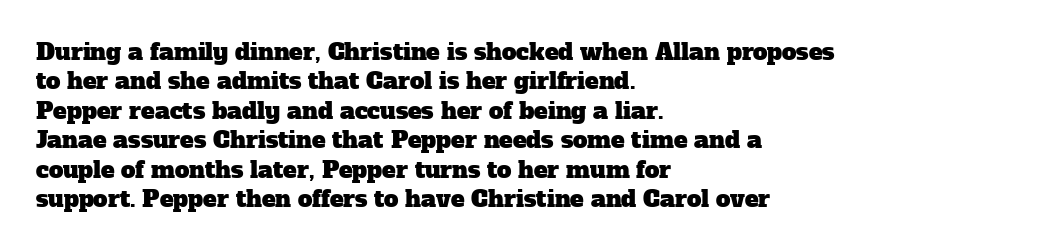
The baseline area is clear. In CSS terms this would be text-align: left. In terms of letterspacing, this is plain default setting. Interline gaps are of average width in this sample.
